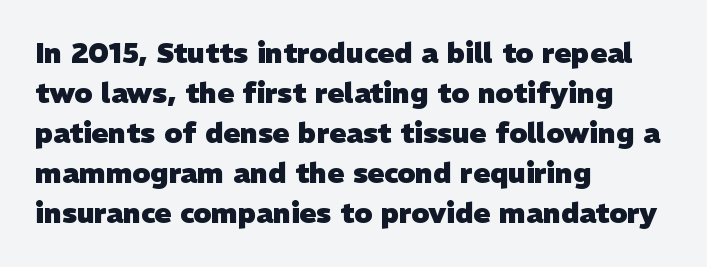
Q: Is the text bold? A: Yes.
Q: Is the typeface a serif or a sans-serif typeface? A: Sans-serif.
Q: Is the text underlined? A: No.
Q: How is the paragraph aligned? A: Left-aligned.
Q: Is the spacing between letters normal or unusually wide? A: Normal.
Q: Is the spacing between lines tight, normal or loose? A: Normal.
Q: Width (condensed, normal, or wide)? A: Normal.
Q: Stroke contrast? A: Low.
Q: x-height? A: Medium.
Q: Monospaced? A: No.
